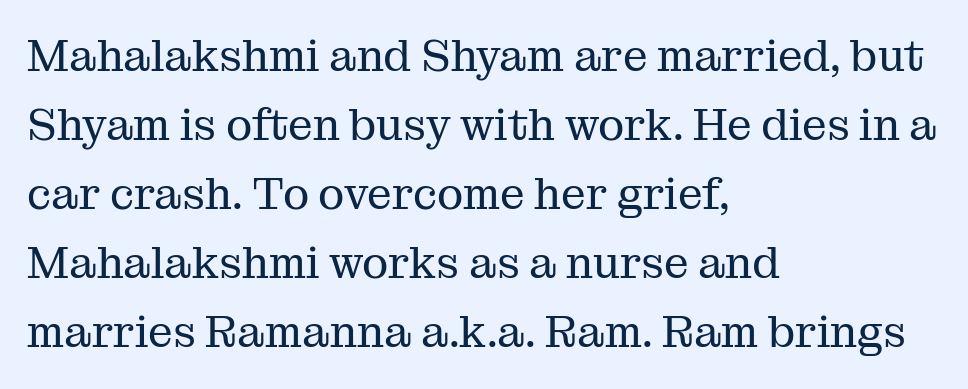
The image shows 44 px regular-weight serif type, upright; set left-aligned, normal line spacing (1.57x), normal letter spacing, not underlined; medium stroke contrast and a medium x-height.
